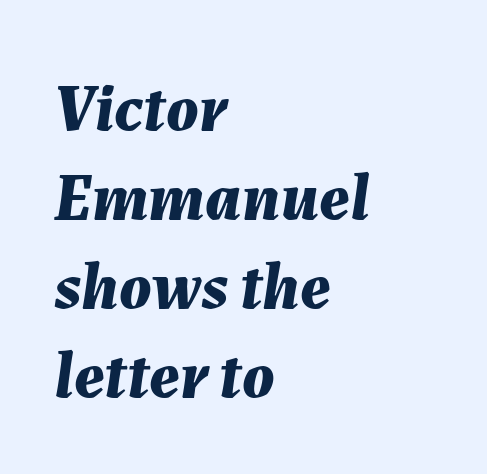
{"italic": "yes", "lean": "right", "slant_degrees": 7, "bold": "yes", "weight": "bold", "width": "normal", "stroke_contrast": "medium", "x_height": "medium", "monospaced": "no", "underline": "no", "align": "left", "line_spacing": "normal", "line_spacing_ratio": 1.33, "letter_spacing": "normal", "letter_spacing_em": 0.0, "glyph_px": 67}
